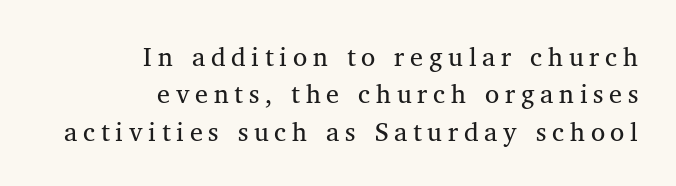
Q: Is the text bold? A: No.
Q: Is the text italic (slanted)? A: No, it is upright.
Q: Is the text underlined? A: No.
Q: How is the paragraph aligned? A: Right-aligned.
Q: Is the spacing between letters normal or unusually wide? A: Unusually wide.
Q: Is the spacing between lines tight, normal or loose? A: Normal.
